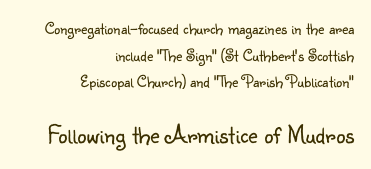
Q: Is the text bold? A: No.
Q: Is the text italic (slanted)? A: No, it is upright.
Q: Is the text underlined? A: No.
Q: How is the paragraph aligned? A: Right-aligned.
Q: Is the spacing between letters normal or unusually wide? A: Normal.
Q: Is the spacing between lines tight, normal or loose? A: Normal.
Q: Which block of text is set in a larger size, the first (top) or the second (bottom)? A: The second (bottom) one.
